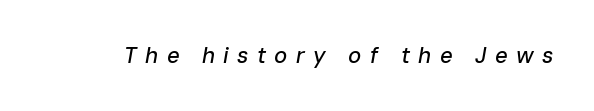
{"italic": "yes", "lean": "right", "slant_degrees": 10, "underline": "no", "letter_spacing": "wide", "letter_spacing_em": 0.38, "glyph_px": 22}
